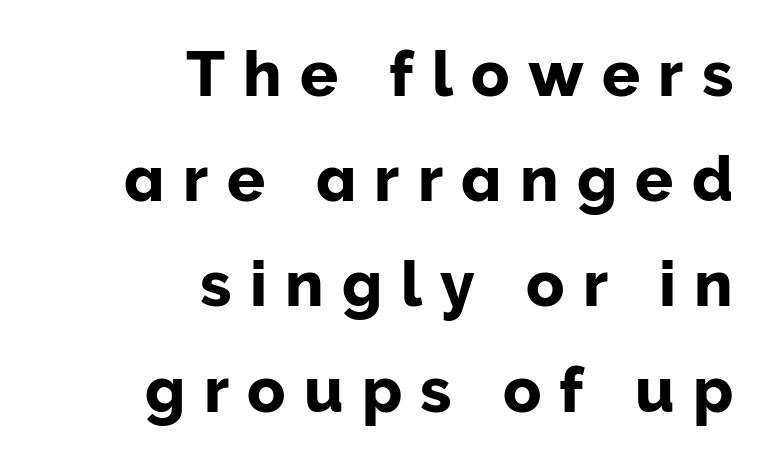
{"serif": "no", "italic": "no", "width": "normal", "stroke_contrast": "low", "x_height": "medium", "monospaced": "no", "underline": "no", "align": "right", "line_spacing": "normal", "line_spacing_ratio": 1.67, "letter_spacing": "wide", "letter_spacing_em": 0.29, "glyph_px": 63}
